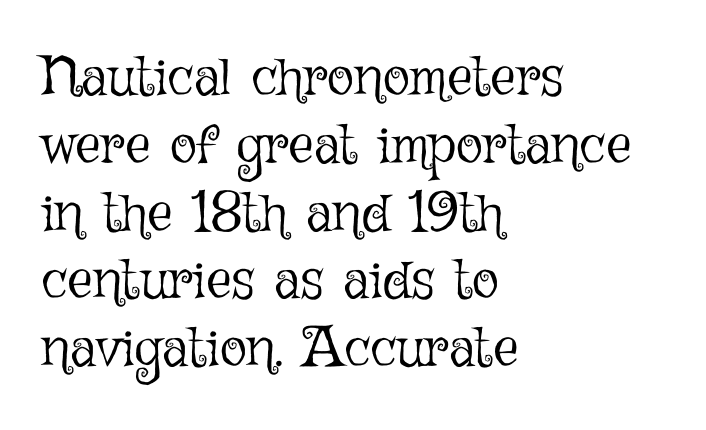
Q: Is the text bold? A: No.
Q: Is the text italic (slanted)? A: No, it is upright.
Q: Is the text underlined? A: No.
Q: How is the paragraph aligned? A: Left-aligned.
Q: Is the spacing between letters normal or unusually wide? A: Normal.
Q: Width (condensed, normal, or wide)? A: Normal.
Q: Stroke contrast? A: Low.
Q: x-height? A: Medium.
Q: Monospaced? A: No.
